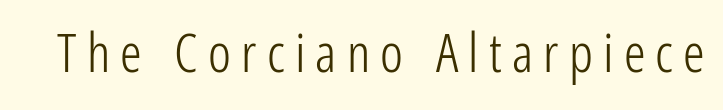
This rendering features lettering with no underline. These lines are rendered in a variable-pitch font. When letters stand straight like this, we call the style roman or upright. A sans-serif font was chosen for this passage. No heavy texture on the line: the type isn't bold.
